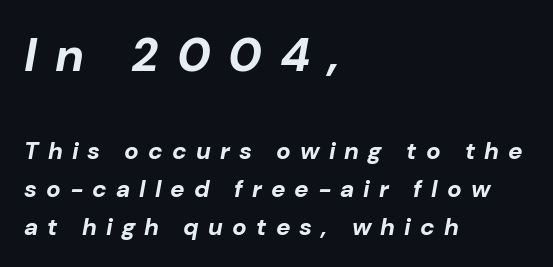
The image shows 47 px bold type, italic (leaning right); set left-aligned, normal line spacing (1.57x), unusually wide letter spacing (+0.38 em), not underlined; the first (top) block is 1.96x larger; low stroke contrast and a medium x-height.
